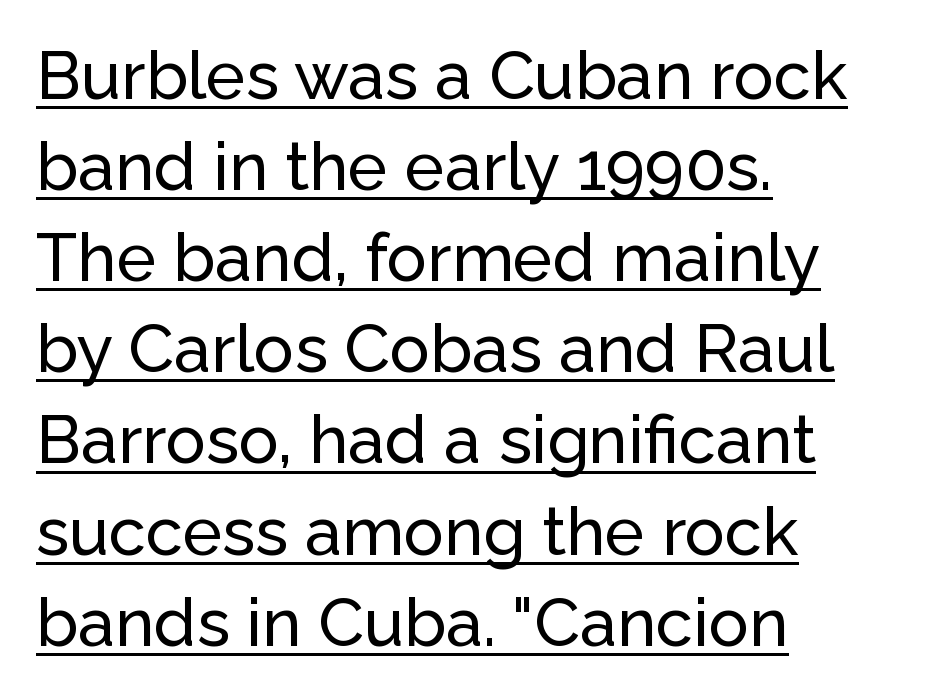
The image shows 67 px sans-serif type, upright; set left-aligned, normal line spacing (1.36x), normal letter spacing, underlined; low stroke contrast and a medium x-height.
